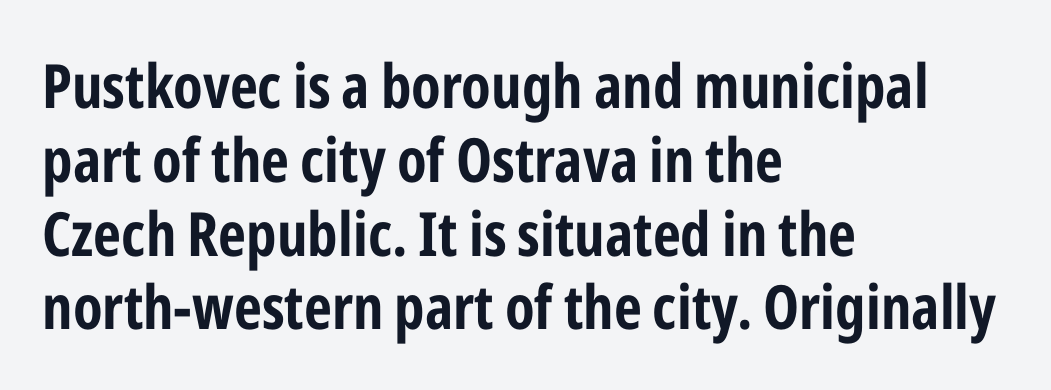
{"serif": "no", "italic": "no", "bold": "yes", "weight": "bold", "width": "condensed", "stroke_contrast": "low", "x_height": "medium", "monospaced": "no", "underline": "no", "align": "left", "line_spacing_ratio": 1.21, "letter_spacing": "normal", "letter_spacing_em": 0.0, "glyph_px": 61}
